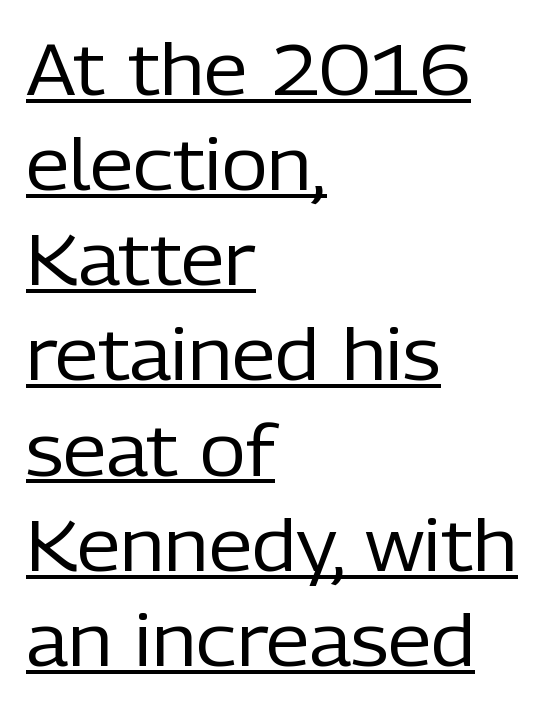
Tracking value appears to be zero — textbook default spacing. You could not count columns in this text — the font is proportionally spaced. This rendering employs a face without finishing strokes, i.e., a sans-serif. The rendered words wear a rule along their underside.
